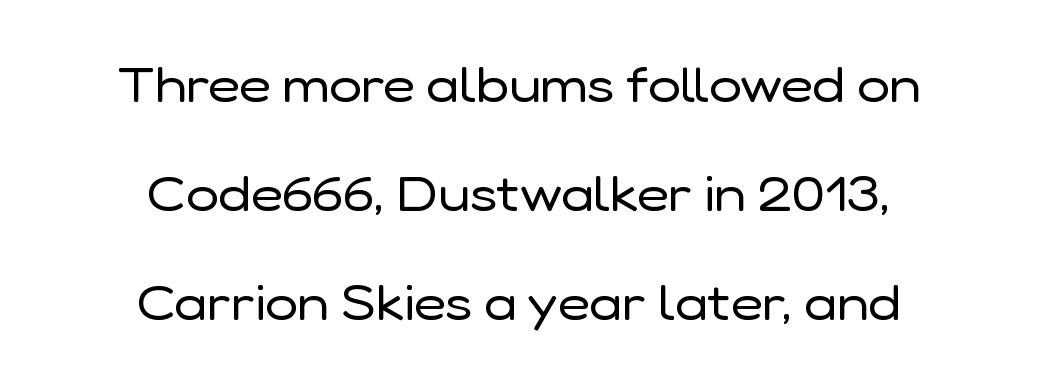
The image shows 49 px regular-weight sans-serif type, upright; set centered, loose line spacing (2.22x), normal letter spacing, not underlined; low stroke contrast and a medium x-height.
